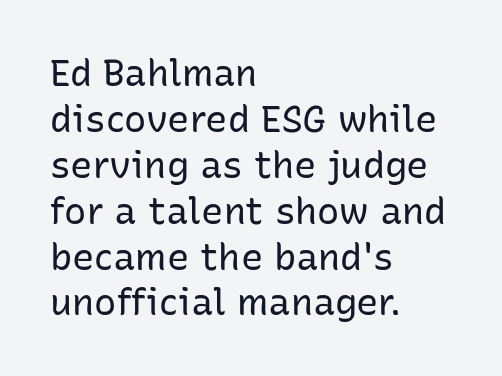
Q: Is the text bold? A: No.
Q: Is the text italic (slanted)? A: No, it is upright.
Q: Is the typeface a serif or a sans-serif typeface? A: Sans-serif.
Q: Is the text underlined? A: No.
Q: How is the paragraph aligned? A: Left-aligned.
Q: Is the spacing between letters normal or unusually wide? A: Normal.
Q: Width (condensed, normal, or wide)? A: Normal.
Q: Stroke contrast? A: Low.
Q: x-height? A: Medium.
Q: Monospaced? A: No.
